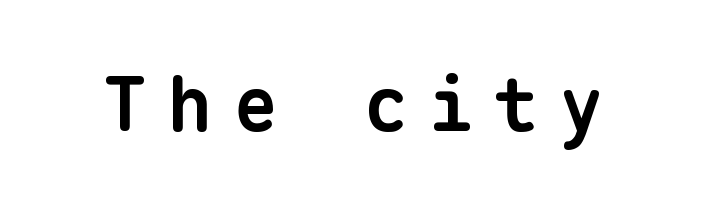
Q: Is the text bold? A: Yes.
Q: Is the typeface a serif or a sans-serif typeface? A: Sans-serif.
Q: Is the text underlined? A: No.
Q: Is the spacing between letters normal or unusually wide? A: Unusually wide.
Q: Width (condensed, normal, or wide)? A: Normal.
Q: Stroke contrast? A: Low.
Q: x-height? A: Medium.
Q: Monospaced? A: Yes.
